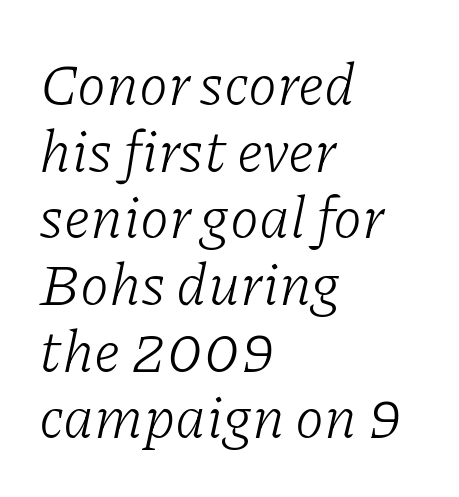
{"serif": "yes", "italic": "yes", "lean": "right", "slant_degrees": 11, "bold": "no", "weight": "light", "width": "normal", "stroke_contrast": "low", "x_height": "medium", "monospaced": "no", "underline": "no", "align": "left", "line_spacing": "tight", "line_spacing_ratio": 1.13, "letter_spacing": "normal", "letter_spacing_em": 0.0, "glyph_px": 59}
